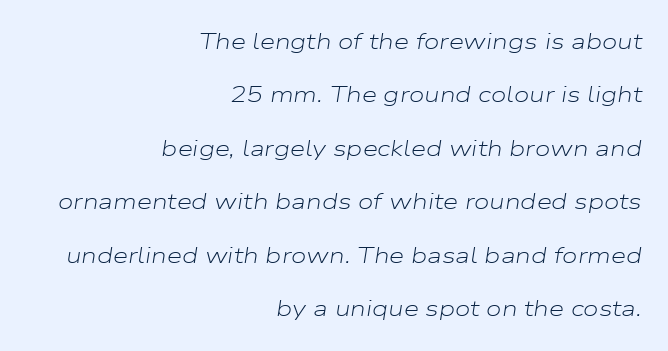
The image shows 22 px text type, italic (leaning right); set right-aligned, loose line spacing (2.43x), normal letter spacing, not underlined.
